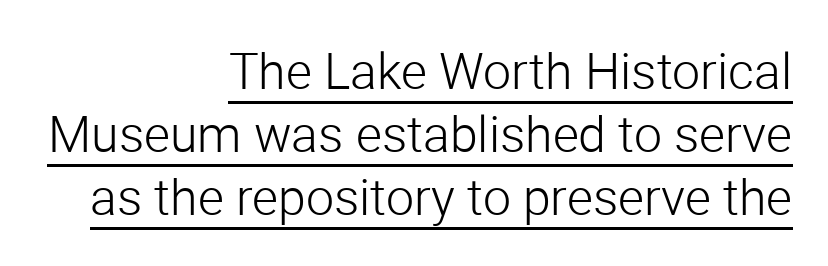
{"serif": "no", "italic": "no", "bold": "no", "weight": "light", "width": "normal", "stroke_contrast": "low", "x_height": "medium", "monospaced": "no", "underline": "yes", "align": "right", "line_spacing": "normal", "line_spacing_ratio": 1.26, "letter_spacing": "normal", "letter_spacing_em": 0.0, "glyph_px": 50}
